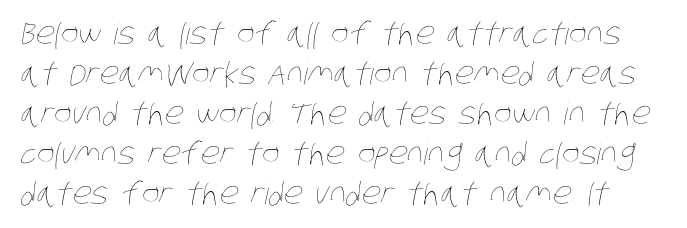
{"bold": "no", "weight": "thin", "width": "condensed", "stroke_contrast": "low", "x_height": "large", "monospaced": "no", "underline": "no", "line_spacing": "normal", "line_spacing_ratio": 1.33, "letter_spacing": "normal", "letter_spacing_em": 0.0, "glyph_px": 30}
